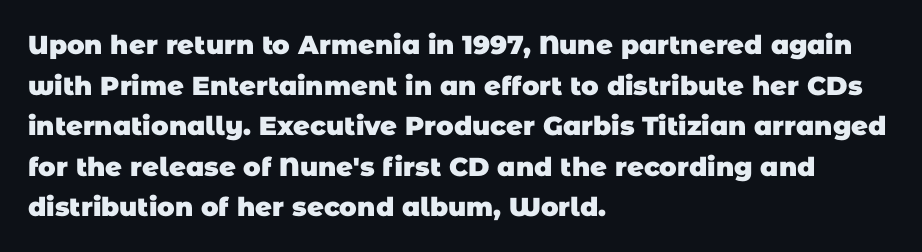
{"bold": "yes", "underline": "no", "align": "left", "line_spacing": "normal", "line_spacing_ratio": 1.56, "letter_spacing": "normal", "letter_spacing_em": 0.0, "glyph_px": 26}
